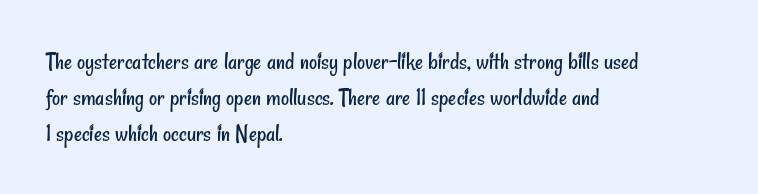
Q: Is the text bold? A: No.
Q: Is the text underlined? A: No.
Q: How is the paragraph aligned? A: Left-aligned.
Q: Is the spacing between letters normal or unusually wide? A: Normal.
Q: Is the spacing between lines tight, normal or loose? A: Normal.
